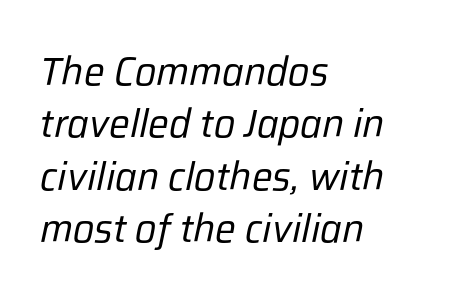
The font sits on the lighter half of the weight spectrum, regular included. This sample keeps an unexceptional amount of space between lines. A classic flush-left, rag-right setting is used for this passage. Is this a fixed-width face? No — the glyphs have proportional, varying widths. Rule under the text: the space is simply empty. Observe the ordinary spacing: letters are neighbours, not strangers.
